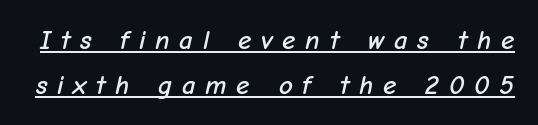
Q: Is the text italic (slanted)? A: Yes, it leans right by about 12 degrees.
Q: Is the text underlined? A: Yes.
Q: Is the spacing between letters normal or unusually wide? A: Unusually wide.
Q: Is the spacing between lines tight, normal or loose? A: Normal.
